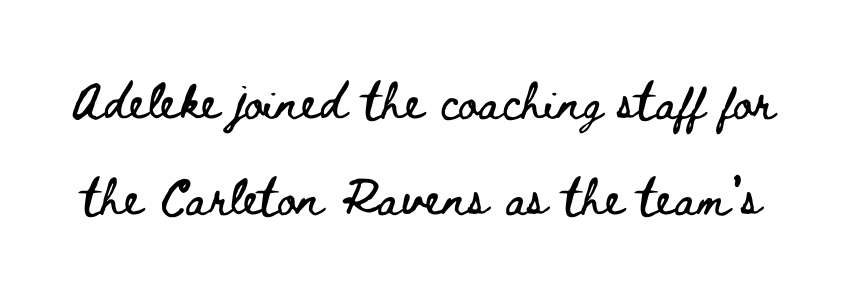
The image shows 47 px wide type; set loose line spacing (2.05x), normal letter spacing, not underlined; low stroke contrast and a small x-height.
